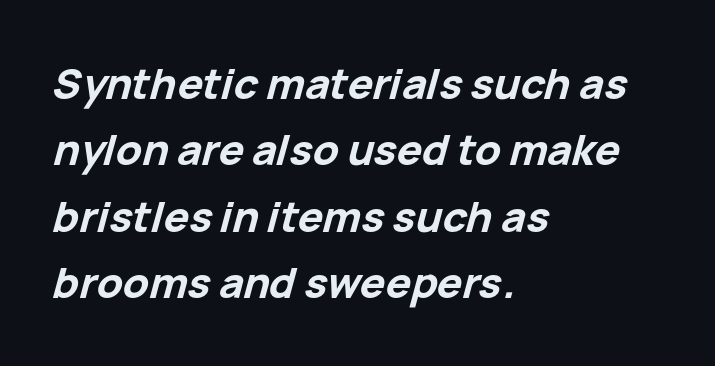
{"italic": "yes", "lean": "right", "slant_degrees": 15, "bold": "yes", "weight": "bold", "width": "normal", "stroke_contrast": "low", "x_height": "medium", "monospaced": "no", "underline": "no", "align": "left", "line_spacing": "normal", "line_spacing_ratio": 1.58, "letter_spacing": "normal", "letter_spacing_em": 0.0, "glyph_px": 42}
